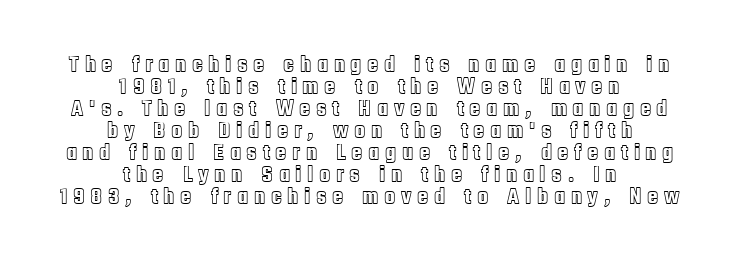
The gaps between neighbouring characters are conspicuously large. Only glyphs here, with clear space below each row. The typesetter chose a symmetrical, centered arrangement here. The passage shown stacks its lines with hardly any gap.
